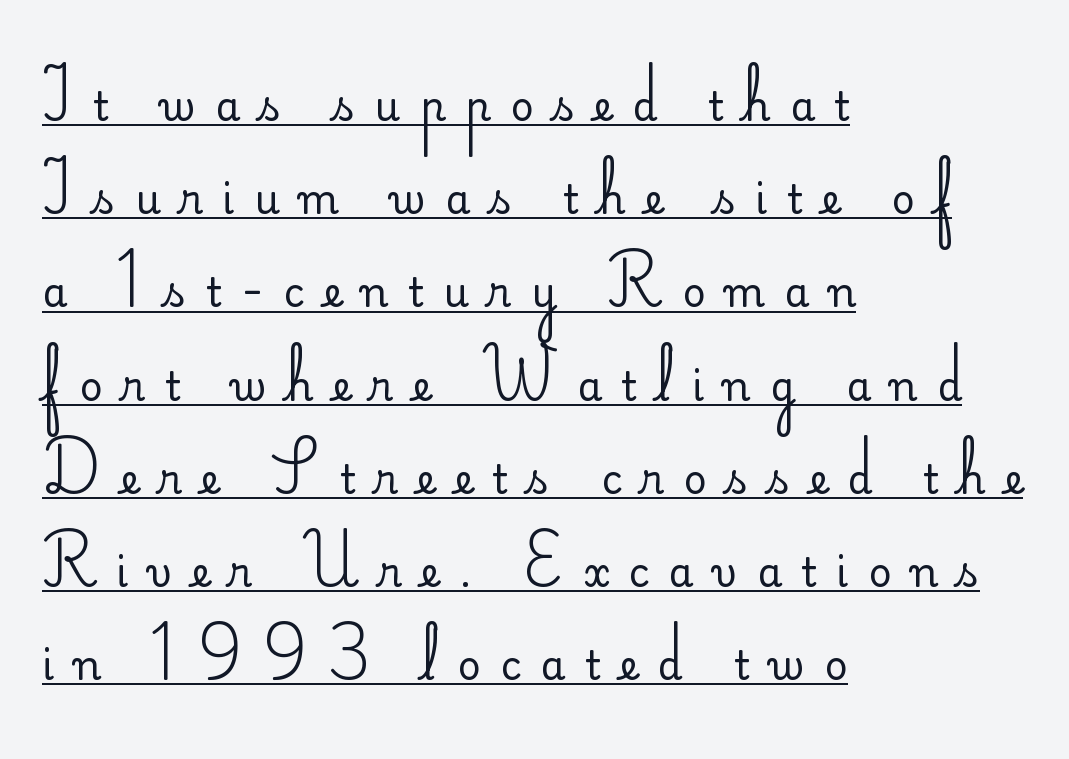
Q: Is the text bold? A: No.
Q: Is the text italic (slanted)? A: No, it is upright.
Q: Is the typeface a serif or a sans-serif typeface? A: Sans-serif.
Q: Is the text underlined? A: Yes.
Q: How is the paragraph aligned? A: Left-aligned.
Q: Is the spacing between letters normal or unusually wide? A: Unusually wide.
Q: Is the spacing between lines tight, normal or loose? A: Loose.
Q: Width (condensed, normal, or wide)? A: Normal.
Q: Stroke contrast? A: Low.
Q: x-height? A: Small.
Q: Monospaced? A: No.
